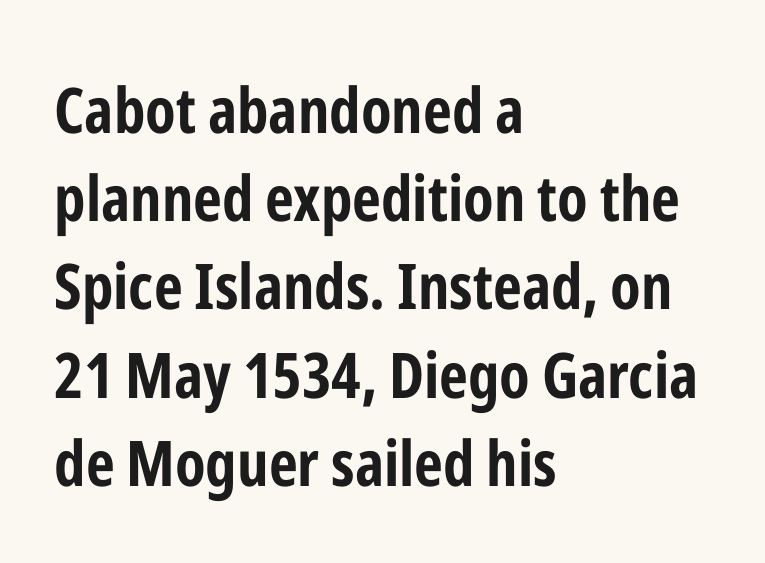
Summary of weight: heavy, a full bold. Inter-character spacing is left at the font's built-in metrics. Quick note: underline off. Designer's note — italics off, roman on. Alignment: flush left.
